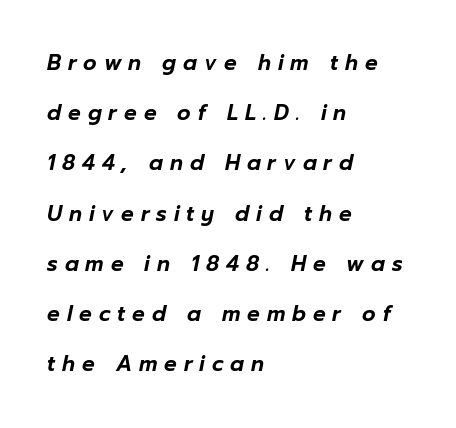
The image shows 21 px text type, italic (leaning right); set left-aligned, loose line spacing (2.39x), unusually wide letter spacing (+0.33 em), not underlined.
